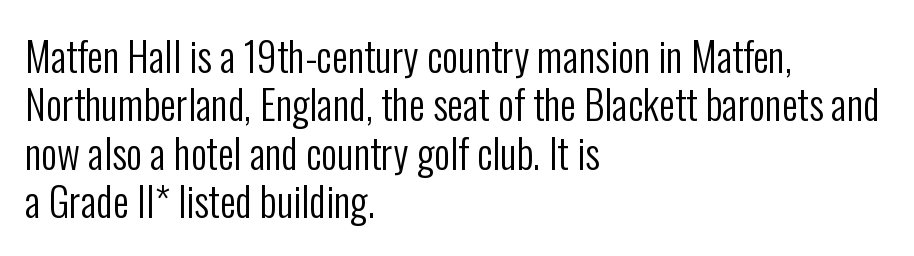
Q: Is the text bold? A: No.
Q: Is the text italic (slanted)? A: No, it is upright.
Q: Is the typeface a serif or a sans-serif typeface? A: Sans-serif.
Q: Is the text underlined? A: No.
Q: How is the paragraph aligned? A: Left-aligned.
Q: Is the spacing between letters normal or unusually wide? A: Normal.
Q: Width (condensed, normal, or wide)? A: Condensed.
Q: Stroke contrast? A: Low.
Q: x-height? A: Medium.
Q: Monospaced? A: No.
